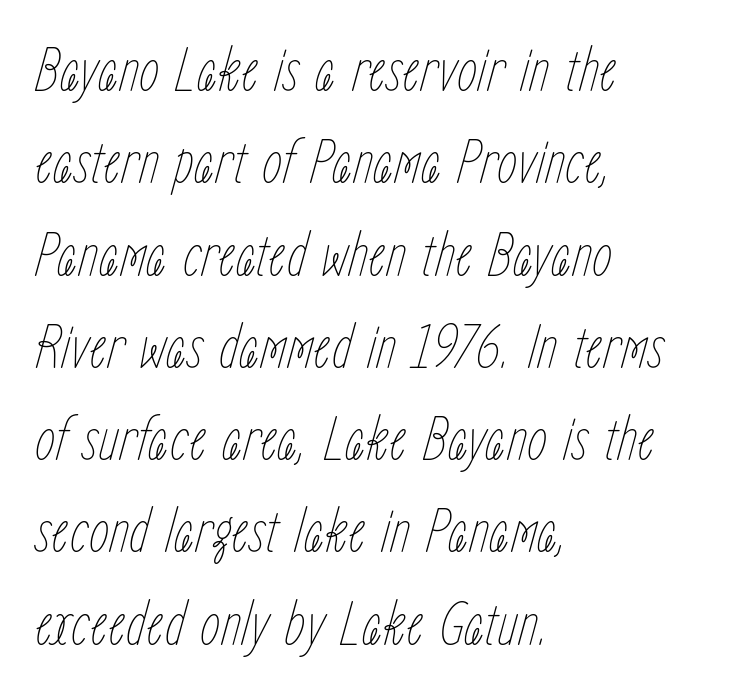
{"italic": "yes", "lean": "right", "slant_degrees": 15, "bold": "no", "weight": "thin", "width": "condensed", "stroke_contrast": "low", "x_height": "medium", "monospaced": "no", "underline": "no", "align": "left", "line_spacing": "normal", "line_spacing_ratio": 1.42, "letter_spacing": "normal", "letter_spacing_em": 0.0, "glyph_px": 65}
